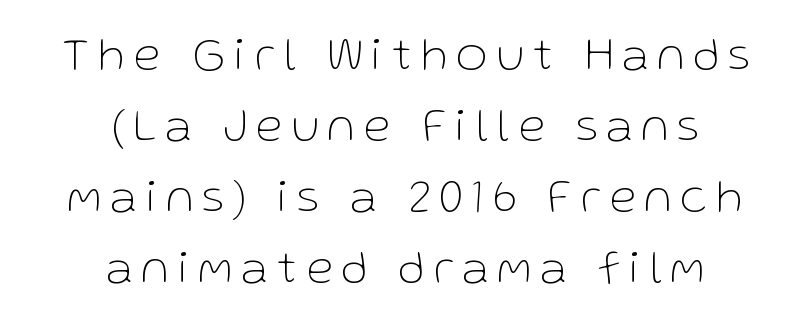
The space between consecutive lines is moderate. The typeface chosen for these lines omits serifs. The passage shown has open, widely tracked lettering throughout. Do the characters align in a grid? No, the font is proportional.
